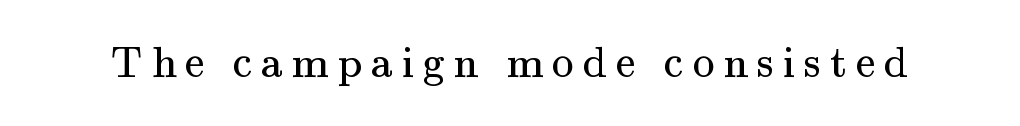
Is the type heavy? It reads as light-to-regular instead. It's the straight-up-and-down kind of type. Here the designer chose a conventional face with non-uniform glyph widths. What kind of face is this? One with serifs.
